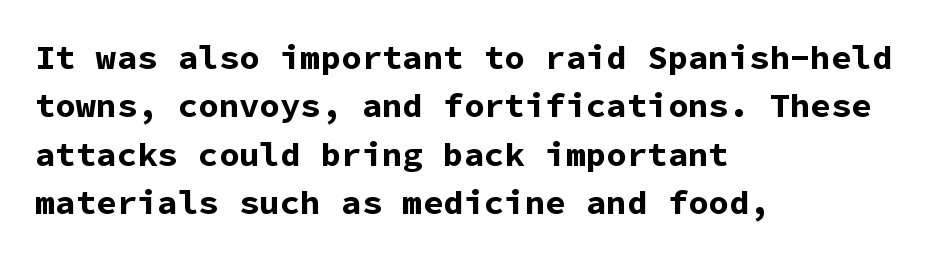
The image shows 34 px bold sans-serif type, upright, monospaced; set left-aligned, normal line spacing (1.42x), normal letter spacing, not underlined; low stroke contrast and a medium x-height.
